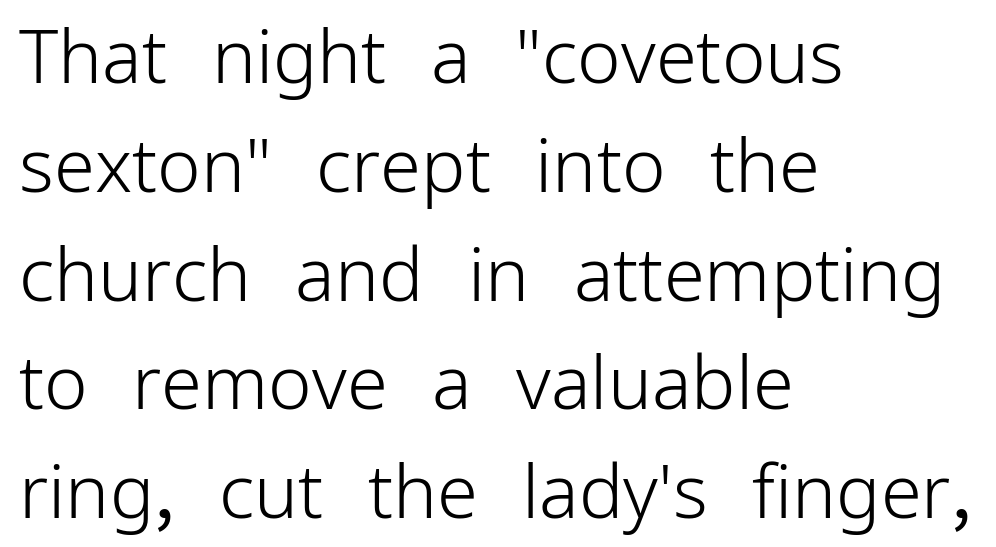
The image shows 74 px light sans-serif type, upright; set left-aligned, normal line spacing (1.47x), normal letter spacing, not underlined; low stroke contrast and a medium x-height.
